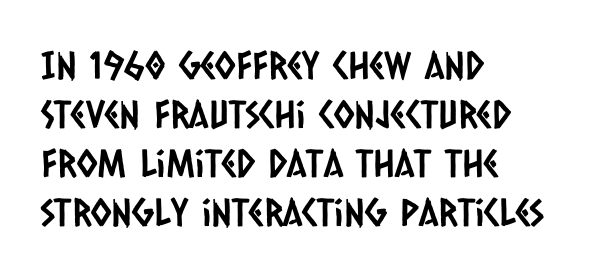
The compositor pushed each line to the left boundary. Compared with typical body copy, the letter spacing here is the same. Letterform terminals end flat and unadorned throughout the passage. These lines sit exactly where default settings would place them. The words here are not underlined.
